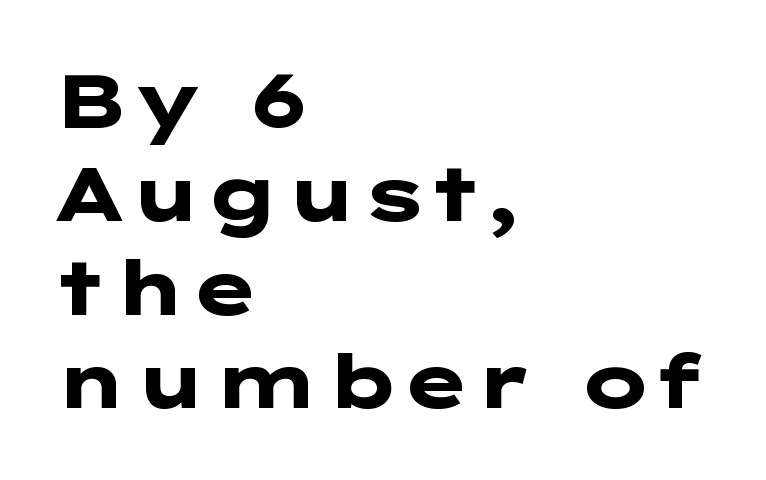
The image shows 76 px heavy, wide sans-serif type, upright; set left-aligned, line spacing 1.23x, normal letter spacing, not underlined; low stroke contrast and a medium x-height.
